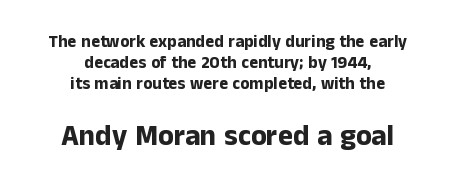
The image shows 29 px bold sans-serif type, upright; set centered, line spacing 1.23x, normal letter spacing, not underlined; the second (bottom) block is 1.71x larger; low stroke contrast and a medium x-height.
